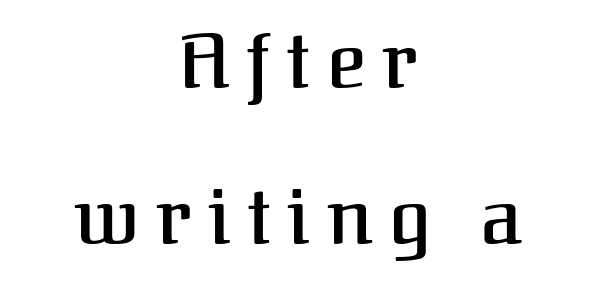
The image shows 75 px serif type, upright; set centered, loose line spacing (2.08x), unusually wide letter spacing (+0.22 em), not underlined; medium stroke contrast and a medium x-height.
